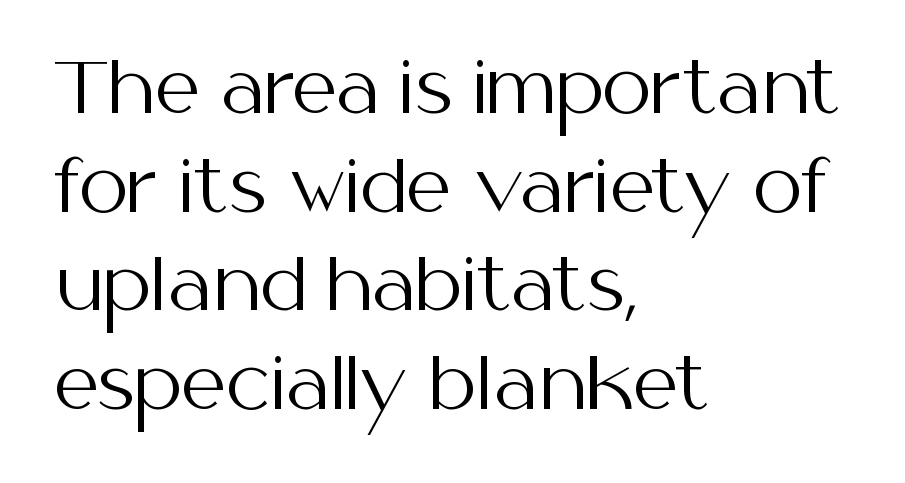
Alignment: flush left. The passage shown is typeset with a sans-serif family. Is the letter spacing exaggerated? No — it looks like the ordinary default. Character widths vary here, with narrow letters taking less room than wide ones. Weight: regular or lighter. One glance says typical: line gaps are just what's usual.
